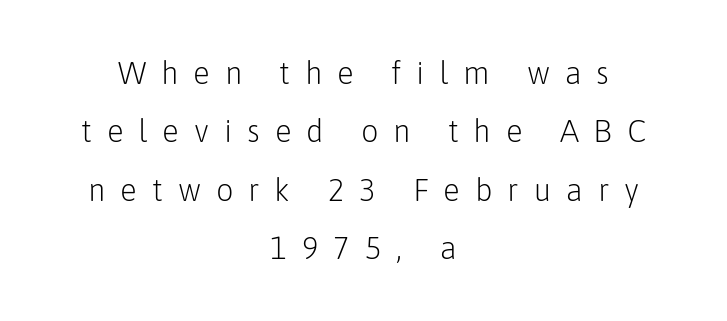
{"serif": "no", "italic": "no", "bold": "no", "weight": "light", "width": "normal", "stroke_contrast": "low", "x_height": "medium", "monospaced": "no", "underline": "no", "align": "center", "line_spacing_ratio": 1.88, "letter_spacing": "wide", "letter_spacing_em": 0.48, "glyph_px": 31}
